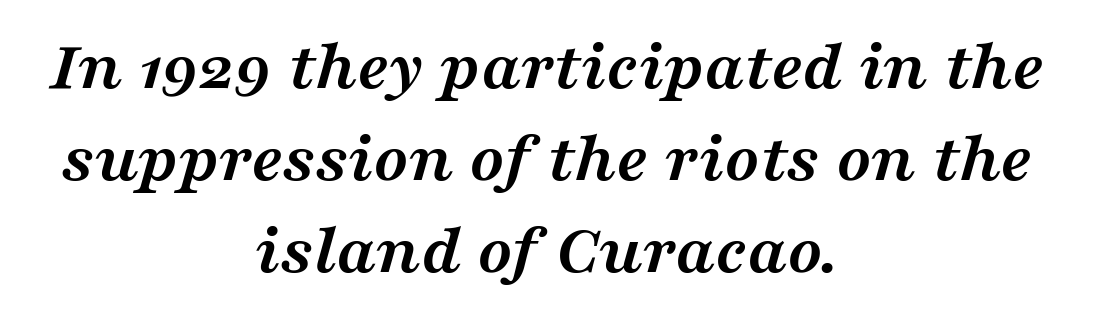
The image shows 72 px semibold, wide serif type, italic (leaning right); set centered, normal line spacing (1.28x), normal letter spacing, not underlined; medium stroke contrast and a medium x-height.
